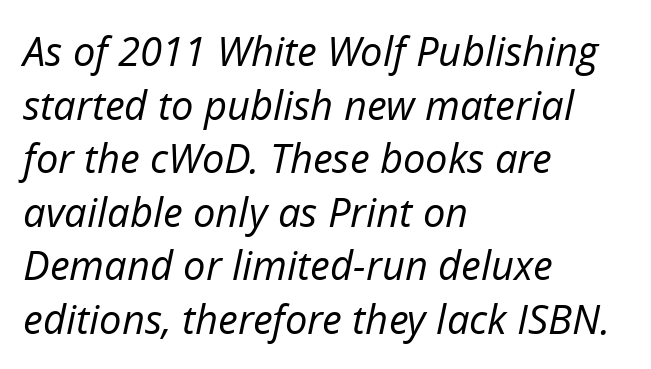
The image shows 40 px regular-weight type, italic (leaning right); set left-aligned, normal line spacing (1.34x), normal letter spacing, not underlined; low stroke contrast and a medium x-height.
